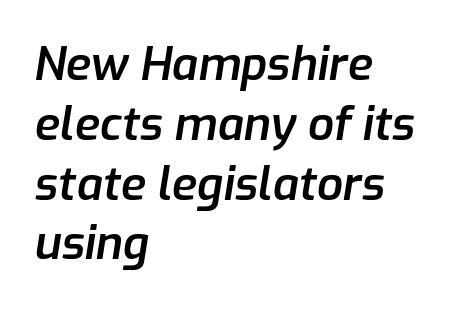
Q: Is the text bold? A: Semi-bold.
Q: Is the text italic (slanted)? A: Yes, it leans right by about 9 degrees.
Q: Is the text underlined? A: No.
Q: How is the paragraph aligned? A: Left-aligned.
Q: Is the spacing between letters normal or unusually wide? A: Normal.
Q: Is the spacing between lines tight, normal or loose? A: Normal.
Q: Width (condensed, normal, or wide)? A: Normal.
Q: Stroke contrast? A: Low.
Q: x-height? A: Medium.
Q: Monospaced? A: No.
